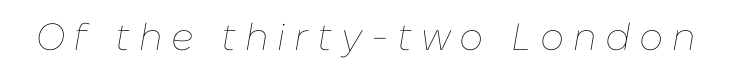
Q: Is the text bold? A: No.
Q: Is the text italic (slanted)? A: Yes, it leans right by about 10 degrees.
Q: Is the text underlined? A: No.
Q: Is the spacing between letters normal or unusually wide? A: Unusually wide.
Q: Width (condensed, normal, or wide)? A: Normal.
Q: Stroke contrast? A: Low.
Q: x-height? A: Medium.
Q: Monospaced? A: No.
